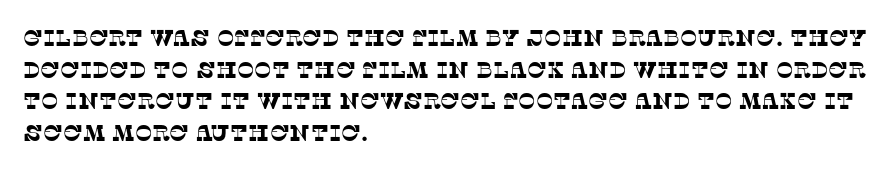
{"underline": "no", "align": "left", "line_spacing": "normal", "line_spacing_ratio": 1.37, "letter_spacing": "normal", "letter_spacing_em": 0.0, "glyph_px": 23}
